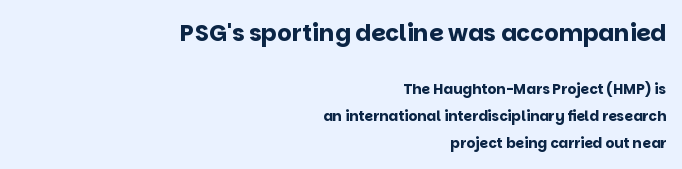
This is heavy type, rendered in bold. Reading top to bottom, the characters get smaller at the block break. Vertical strokes here are truly vertical. Underlining? Definitely not there. Horizontal alignment here is rightward, an uncommon choice for prose. Short note: letters normally spaced.
